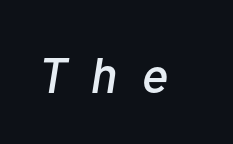
Compared with ordinary roman type, these characters are visibly tilted. Glance below the letters and you will spot only blank space. Note the varied advance widths — an 'i' is clearly narrower than an 'm'. Here the glyphs are tracked loosely, breaking word shapes into spaced letters.
